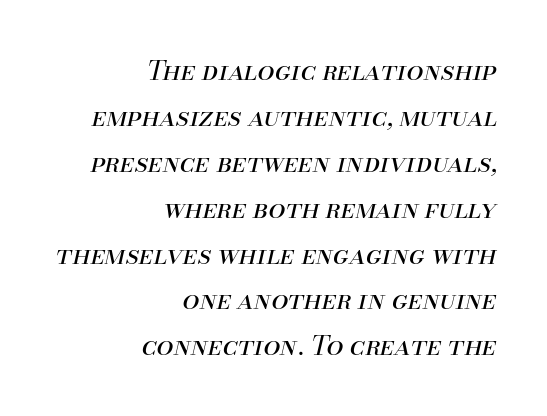
{"italic": "yes", "lean": "right", "slant_degrees": 13, "bold": "no", "underline": "no", "align": "right", "line_spacing": "normal", "line_spacing_ratio": 1.7, "letter_spacing": "normal", "letter_spacing_em": 0.0, "glyph_px": 27}
